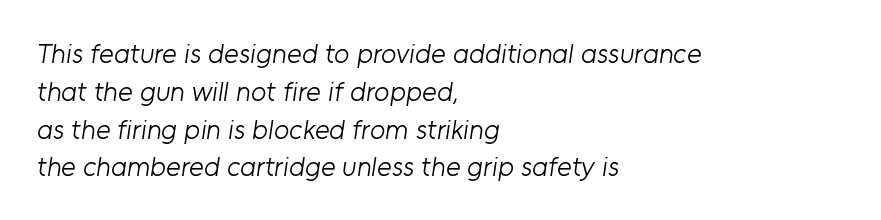
Q: Is the text bold? A: No.
Q: Is the typeface a serif or a sans-serif typeface? A: Sans-serif.
Q: Is the text underlined? A: No.
Q: How is the paragraph aligned? A: Left-aligned.
Q: Is the spacing between letters normal or unusually wide? A: Normal.
Q: Is the spacing between lines tight, normal or loose? A: Normal.
Q: Width (condensed, normal, or wide)? A: Normal.
Q: Stroke contrast? A: Low.
Q: x-height? A: Medium.
Q: Monospaced? A: No.
